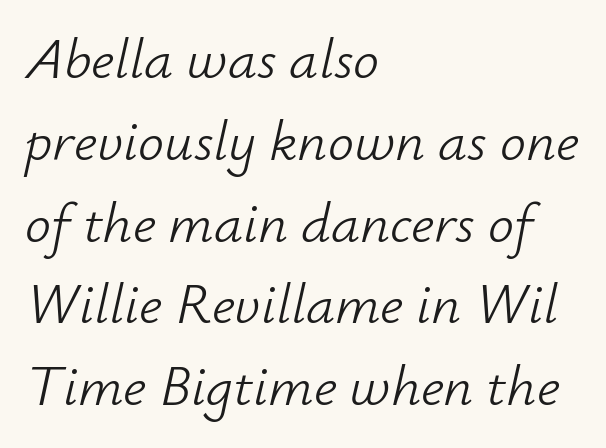
{"italic": "yes", "lean": "right", "slant_degrees": 12, "bold": "no", "weight": "light", "width": "normal", "stroke_contrast": "low", "x_height": "small", "monospaced": "no", "underline": "no", "align": "left", "line_spacing": "normal", "line_spacing_ratio": 1.41, "letter_spacing": "normal", "letter_spacing_em": 0.0, "glyph_px": 58}
